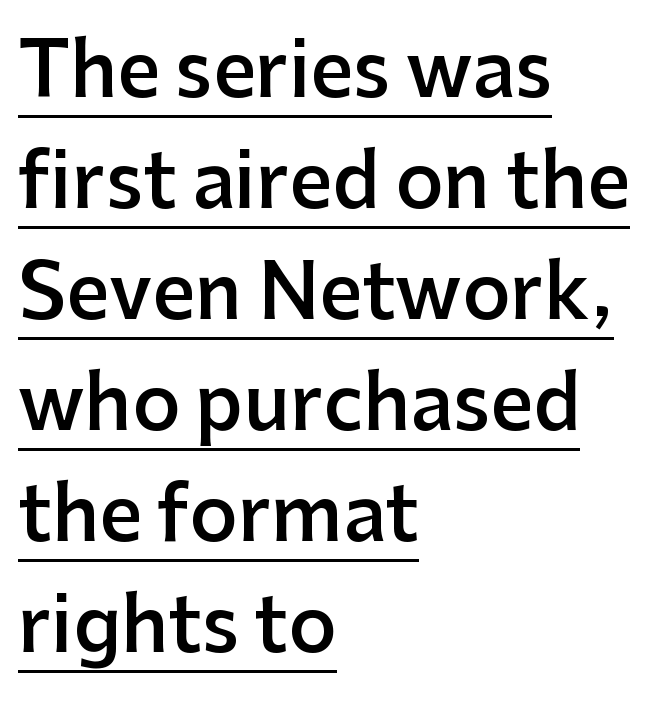
The passage shown stacks its lines at a standard gap. No extra tracking has been applied to these lines. The passage shown is typed in a proportional face where columns would drift. The typesetter chose a ragged-right arrangement here. Ascenders rise straight up at ninety degrees. Is this a sans? Yes — the strokes have no serifs.
